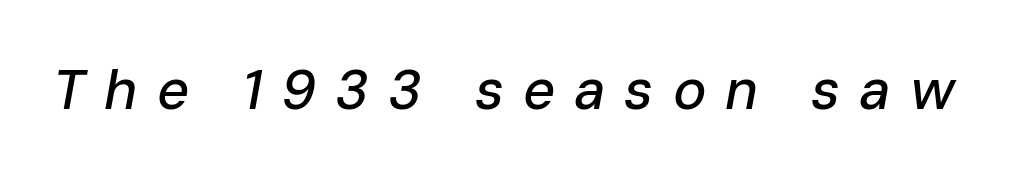
Slant detected: the letters are inclined. This rendering features lettering with no underline. Is the letter spacing exaggerated? Yes — the characters are pushed far apart. The rendering uses natural spacing where letterforms have individual widths.
